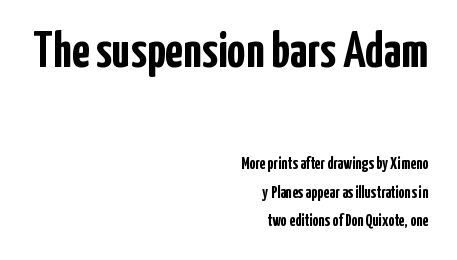
The image shows 51 px semibold, condensed sans-serif type, upright; set right-aligned, normal line spacing (1.69x), normal letter spacing, not underlined; the first (top) block is 3.0x larger; low stroke contrast and a medium x-height.
